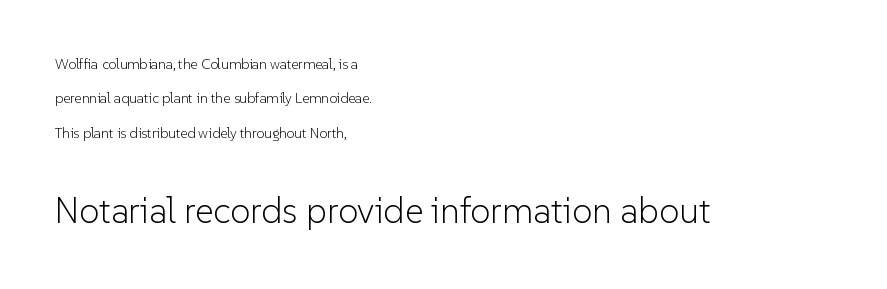
{"serif": "no", "italic": "no", "bold": "no", "weight": "light", "width": "normal", "stroke_contrast": "low", "x_height": "medium", "monospaced": "no", "underline": "no", "align": "left", "line_spacing": "loose", "line_spacing_ratio": 2.45, "letter_spacing": "normal", "letter_spacing_em": 0.0, "larger_block": "second", "size_ratio": 2.57, "glyph_px": 36}
